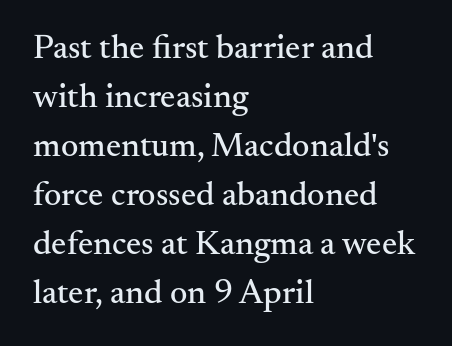
The image shows 34 px serif type, upright; set left-aligned, normal line spacing (1.44x), normal letter spacing, not underlined; medium stroke contrast and a small x-height.
